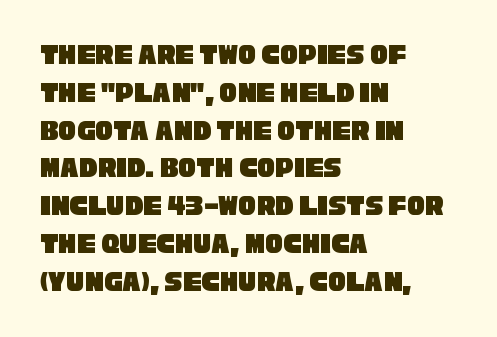
The image shows 30 px condensed sans-serif type; set left-aligned, normal line spacing (1.26x), normal letter spacing, not underlined; low stroke contrast and a large x-height.
